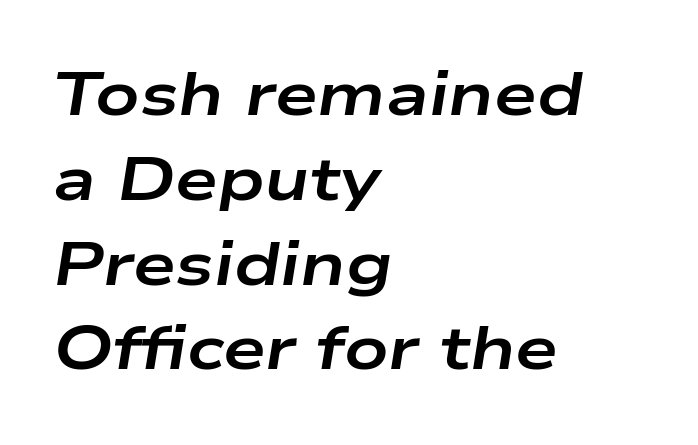
{"italic": "yes", "lean": "right", "slant_degrees": 9, "bold": "yes", "weight": "bold", "width": "wide", "stroke_contrast": "low", "x_height": "medium", "monospaced": "no", "underline": "no", "align": "left", "line_spacing": "normal", "line_spacing_ratio": 1.39, "letter_spacing": "normal", "letter_spacing_em": 0.0, "glyph_px": 61}
